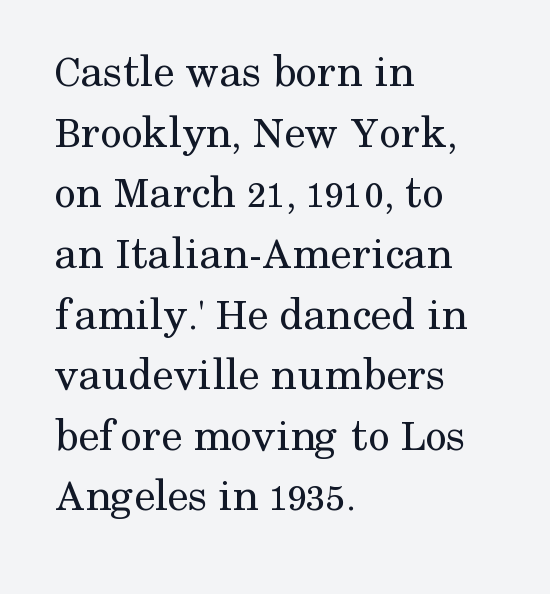
The image shows 47 px regular-weight serif type, upright; set left-aligned, normal line spacing (1.29x), normal letter spacing, not underlined; medium stroke contrast and a medium x-height.
